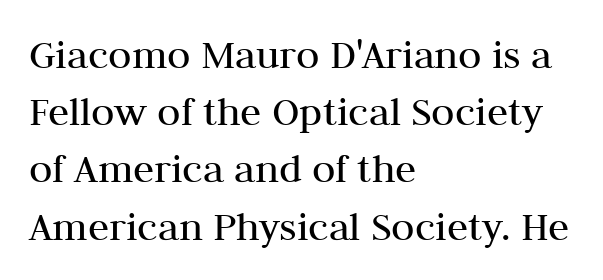
The lines in this sample share a left origin and differ only in where they stop. A typesetter would label this face a serif. Words float on clear page, feet unadorned. Regarding leading, the lines here are spaced in the standard way.
